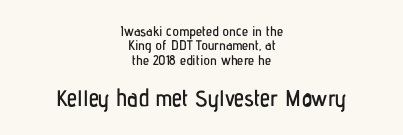
This sample is center-justified, so both line endings float freely. The gap between lines stays unmarked. Every stem runs plumb, perpendicular to the baseline. Nobody touched the tracking dial on this one. Notice how descenders almost collide with the ascenders below — that's tight leading.
